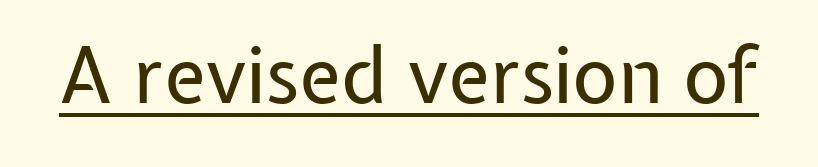
Posture: upright roman. Proportional: the letters do not fall into vertical columns. No chunkiness to these letters — they're not bold. This rendering employs a face without finishing strokes, i.e., a sans-serif. Is there an underline? Yes — a line sits under the letters.
